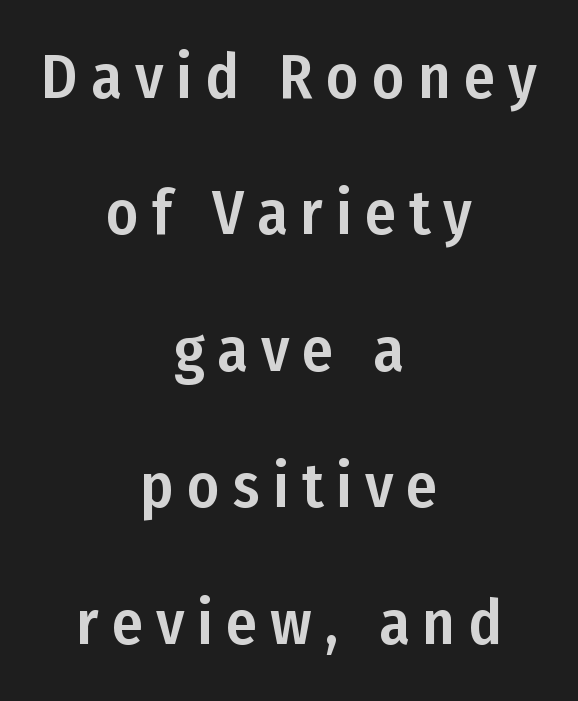
Q: Is the text italic (slanted)? A: No, it is upright.
Q: Is the typeface a serif or a sans-serif typeface? A: Sans-serif.
Q: Is the text underlined? A: No.
Q: How is the paragraph aligned? A: Centered.
Q: Is the spacing between letters normal or unusually wide? A: Unusually wide.
Q: Is the spacing between lines tight, normal or loose? A: Loose.
Q: Width (condensed, normal, or wide)? A: Condensed.
Q: Stroke contrast? A: Low.
Q: x-height? A: Medium.
Q: Monospaced? A: No.
